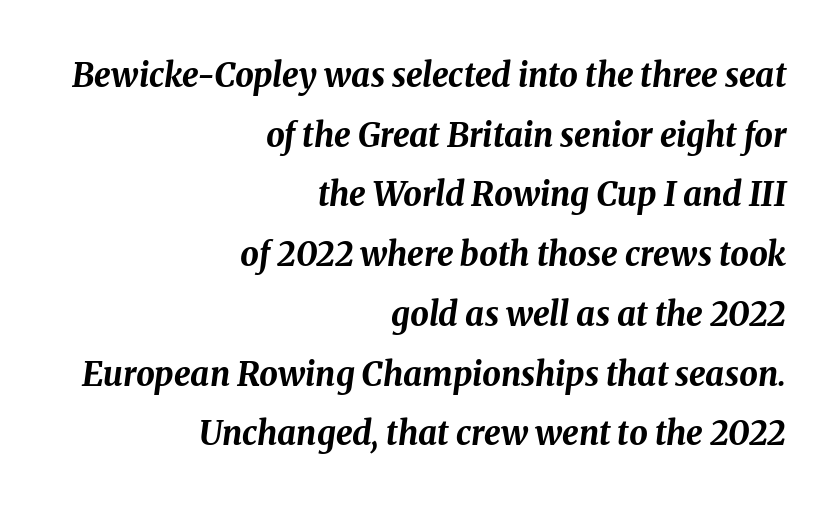
Q: Is the text bold? A: Yes.
Q: Is the text italic (slanted)? A: Yes, it leans right by about 8 degrees.
Q: Is the text underlined? A: No.
Q: How is the paragraph aligned? A: Right-aligned.
Q: Is the spacing between letters normal or unusually wide? A: Normal.
Q: Width (condensed, normal, or wide)? A: Normal.
Q: Stroke contrast? A: Medium.
Q: x-height? A: Medium.
Q: Monospaced? A: No.
